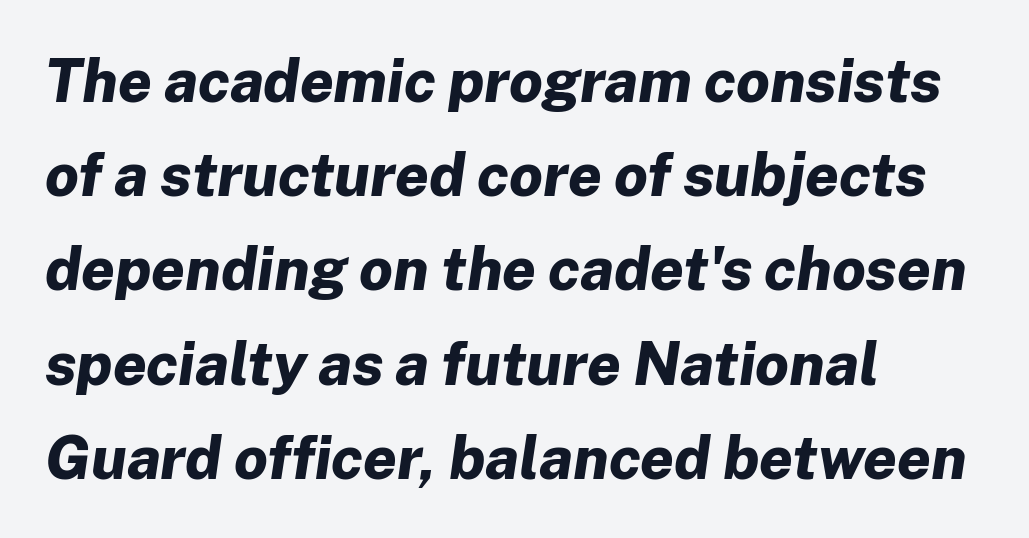
A typesetter would call this proportional, since set widths differ per character. The compositor pushed each line to the left boundary. Weight check: bold — yes, fully. Posture: slanted. Caption: standard tracking, unaltered. Decoration check: the copy has no underline.
